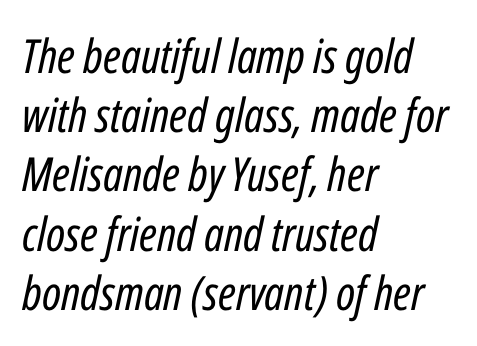
Is this a fixed-width face? No — the glyphs have proportional, varying widths. These lines stack with their left ends in a neat column. Just letters on the line, the space beneath them empty. Counters stay open thanks to moderate or lighter strokes. Caption: standard tracking, unaltered. Does the lettering tilt? It does — this is italic.
